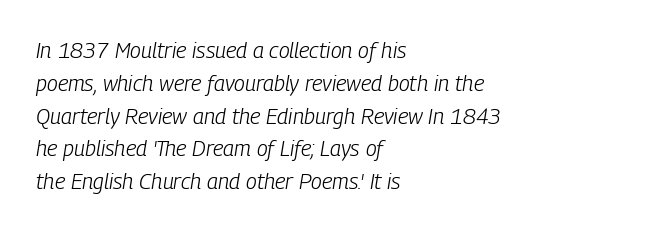
Q: Is the text bold? A: No.
Q: Is the text italic (slanted)? A: Yes, it leans right by about 9 degrees.
Q: Is the text underlined? A: No.
Q: How is the paragraph aligned? A: Left-aligned.
Q: Is the spacing between letters normal or unusually wide? A: Normal.
Q: Is the spacing between lines tight, normal or loose? A: Normal.
